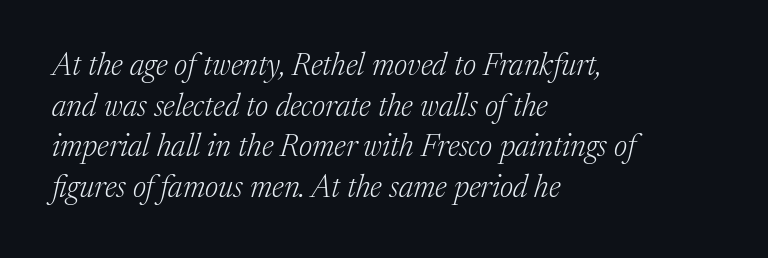
Anything drawn beneath the words? Only blank space. The characters are drawn with everyday or finer stroke widths. Left-aligned paragraph, ragged on the right. Whoever set this chose a conventional vertical rhythm. You could call the tracking neutral — neither tight nor loose.
